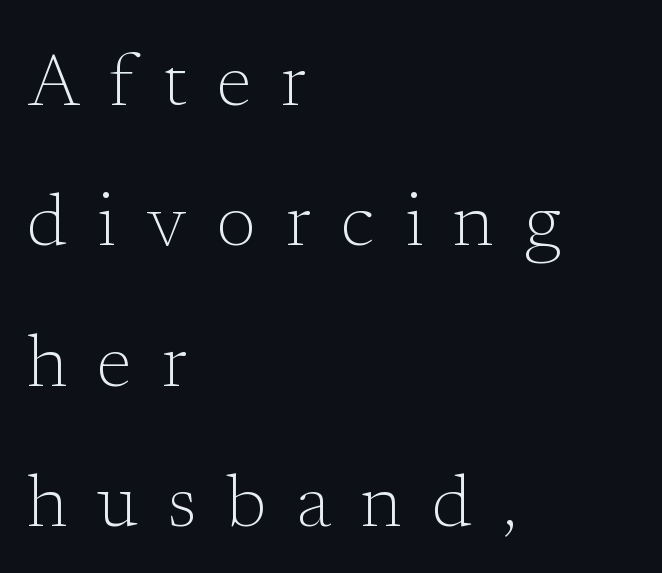
The image shows 72 px light serif type, upright; set left-aligned, loose line spacing (1.95x), unusually wide letter spacing (+0.42 em), not underlined; low stroke contrast and a medium x-height.
